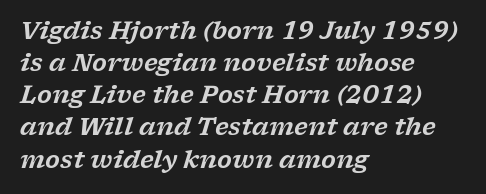
The image shows 24 px text type, italic (leaning right); set left-aligned, normal line spacing (1.34x), normal letter spacing, not underlined.
